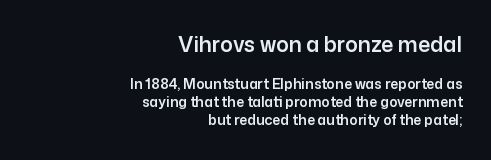
Q: Is the text italic (slanted)? A: No, it is upright.
Q: Is the text underlined? A: No.
Q: How is the paragraph aligned? A: Right-aligned.
Q: Is the spacing between letters normal or unusually wide? A: Normal.
Q: Is the spacing between lines tight, normal or loose? A: Normal.
Q: Which block of text is set in a larger size, the first (top) or the second (bottom)? A: The first (top) one.
